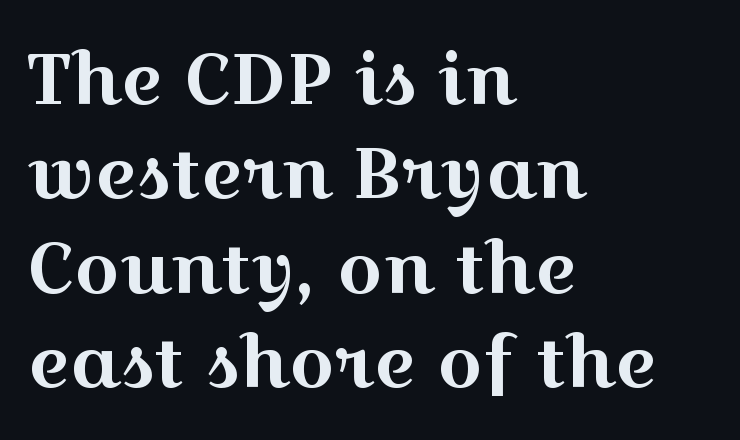
The image shows 71 px wide serif type, upright; set left-aligned, normal line spacing (1.33x), normal letter spacing, not underlined; a medium x-height.
